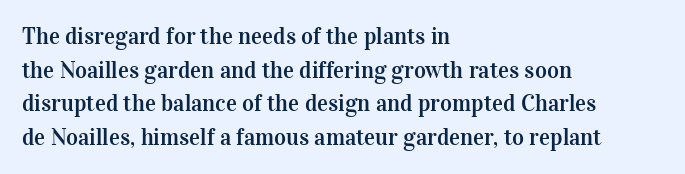
{"italic": "no", "underline": "no", "align": "left", "line_spacing": "normal", "line_spacing_ratio": 1.46, "letter_spacing": "normal", "letter_spacing_em": 0.0, "glyph_px": 23}
